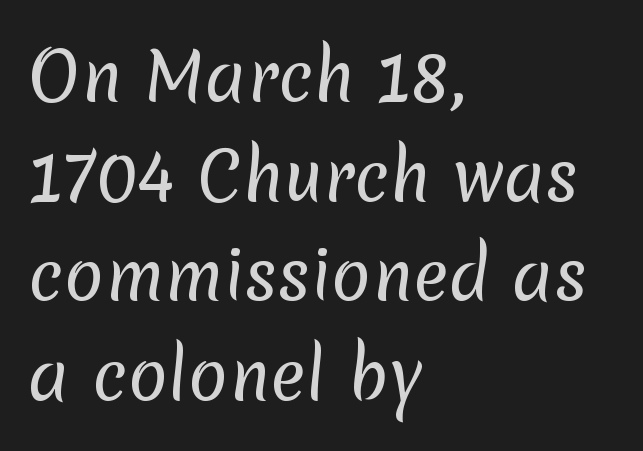
{"serif": "no", "bold": "no", "weight": "regular", "width": "normal", "stroke_contrast": "low", "x_height": "medium", "monospaced": "no", "underline": "no", "align": "left", "line_spacing": "normal", "line_spacing_ratio": 1.51, "letter_spacing": "normal", "letter_spacing_em": 0.0, "glyph_px": 66}
